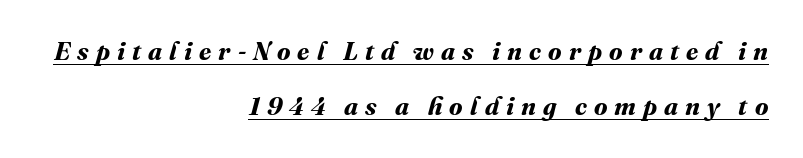
Q: Is the text bold? A: Yes.
Q: Is the text underlined? A: Yes.
Q: How is the paragraph aligned? A: Right-aligned.
Q: Is the spacing between letters normal or unusually wide? A: Unusually wide.
Q: Is the spacing between lines tight, normal or loose? A: Loose.
